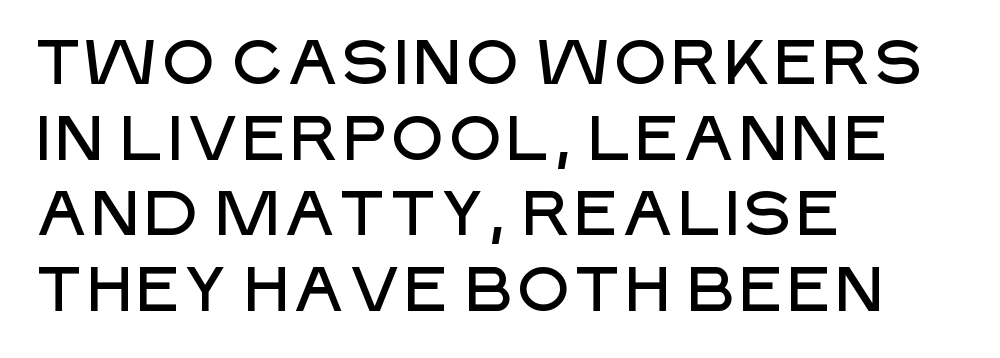
Q: Is the text italic (slanted)? A: No, it is upright.
Q: Is the typeface a serif or a sans-serif typeface? A: Sans-serif.
Q: Is the text underlined? A: No.
Q: How is the paragraph aligned? A: Left-aligned.
Q: Is the spacing between letters normal or unusually wide? A: Normal.
Q: Width (condensed, normal, or wide)? A: Normal.
Q: Stroke contrast? A: Low.
Q: x-height? A: Large.
Q: Monospaced? A: No.
